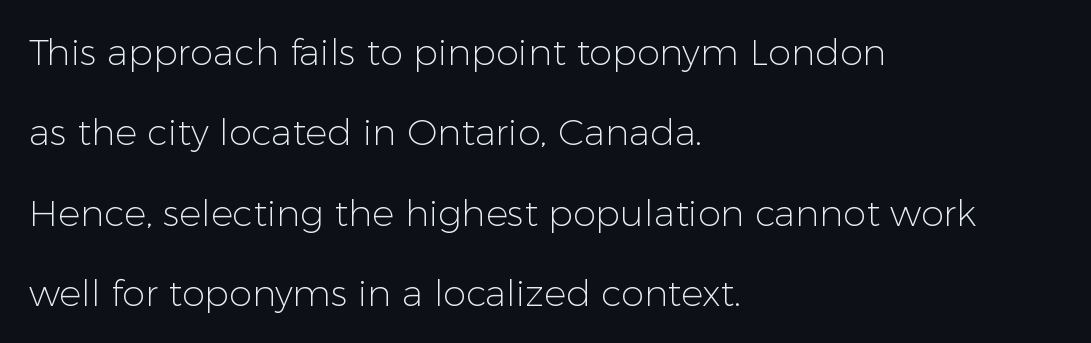
{"serif": "no", "italic": "no", "bold": "no", "weight": "light", "width": "normal", "stroke_contrast": "low", "x_height": "medium", "monospaced": "no", "underline": "no", "align": "left", "line_spacing": "loose", "line_spacing_ratio": 2.17, "letter_spacing": "normal", "letter_spacing_em": 0.0, "glyph_px": 37}
